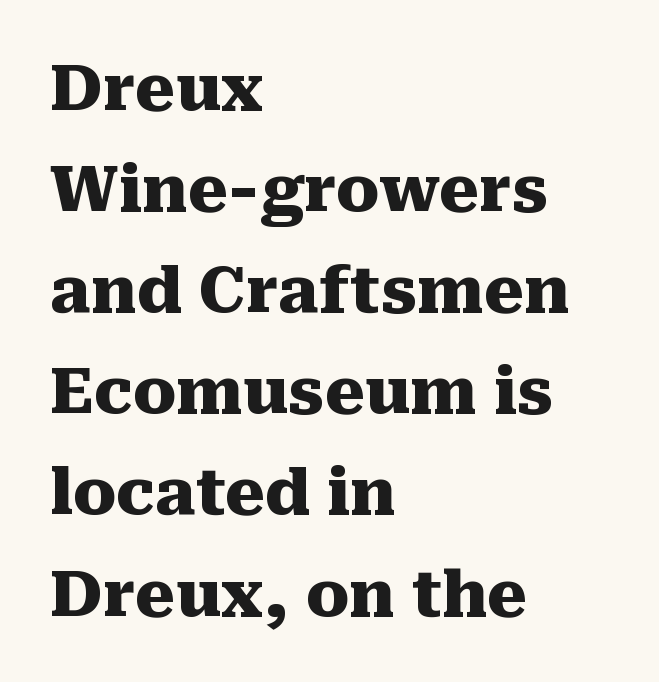
Q: Is the text bold? A: Yes.
Q: Is the text italic (slanted)? A: No, it is upright.
Q: Is the typeface a serif or a sans-serif typeface? A: Serif.
Q: Is the text underlined? A: No.
Q: How is the paragraph aligned? A: Left-aligned.
Q: Is the spacing between letters normal or unusually wide? A: Normal.
Q: Is the spacing between lines tight, normal or loose? A: Normal.
Q: Width (condensed, normal, or wide)? A: Normal.
Q: Stroke contrast? A: Medium.
Q: x-height? A: Medium.
Q: Monospaced? A: No.
